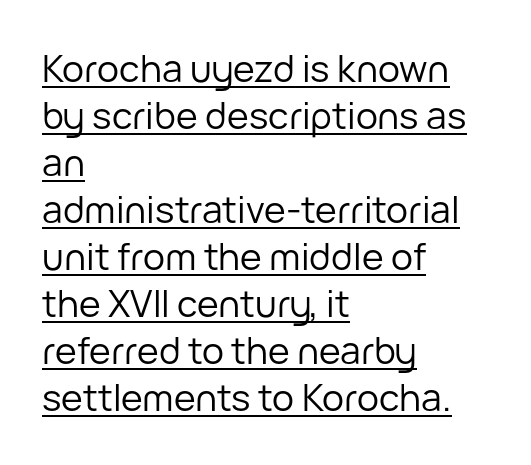
Q: Is the text bold? A: No.
Q: Is the text italic (slanted)? A: No, it is upright.
Q: Is the typeface a serif or a sans-serif typeface? A: Sans-serif.
Q: Is the text underlined? A: Yes.
Q: How is the paragraph aligned? A: Left-aligned.
Q: Is the spacing between letters normal or unusually wide? A: Normal.
Q: Is the spacing between lines tight, normal or loose? A: Normal.
Q: Width (condensed, normal, or wide)? A: Normal.
Q: Stroke contrast? A: Low.
Q: x-height? A: Medium.
Q: Monospaced? A: No.
